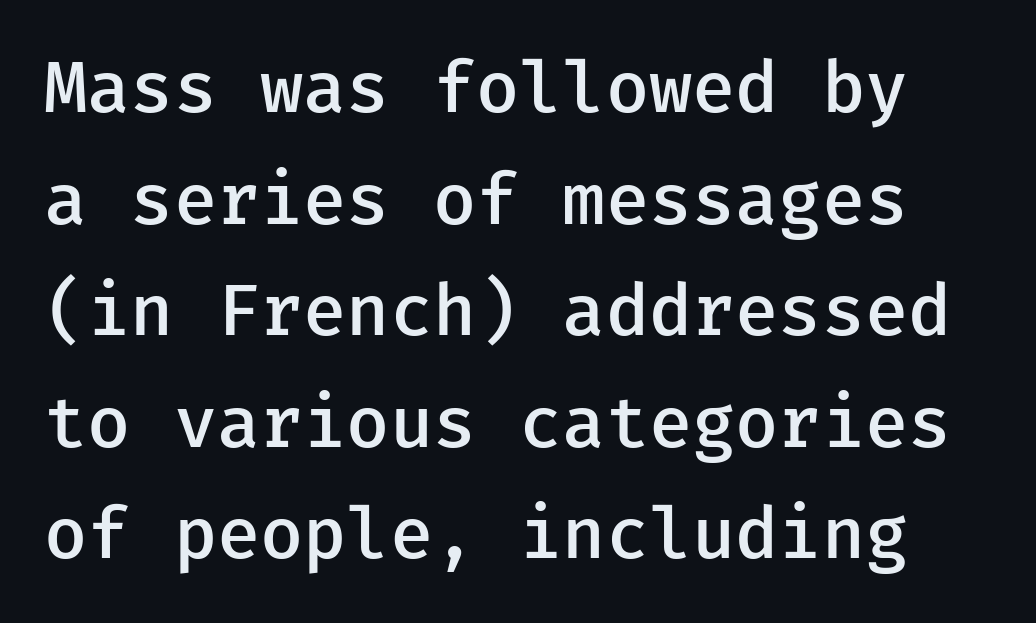
{"serif": "no", "italic": "no", "bold": "semi", "weight": "semibold", "width": "normal", "stroke_contrast": "low", "x_height": "medium", "underline": "no", "line_spacing": "normal", "line_spacing_ratio": 1.55, "letter_spacing": "normal", "letter_spacing_em": 0.0, "glyph_px": 72}
